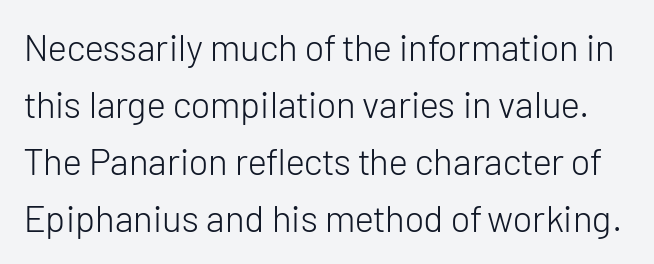
{"serif": "no", "italic": "no", "bold": "no", "weight": "light", "width": "normal", "stroke_contrast": "low", "x_height": "medium", "monospaced": "no", "underline": "no", "line_spacing": "normal", "line_spacing_ratio": 1.54, "letter_spacing": "normal", "letter_spacing_em": 0.0, "glyph_px": 37}
